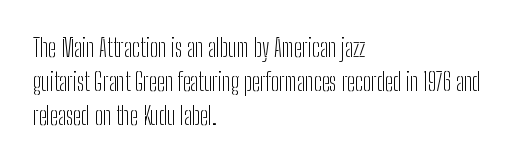
The image shows 24 px text type, upright; set left-aligned, normal line spacing (1.42x), normal letter spacing, not underlined.
